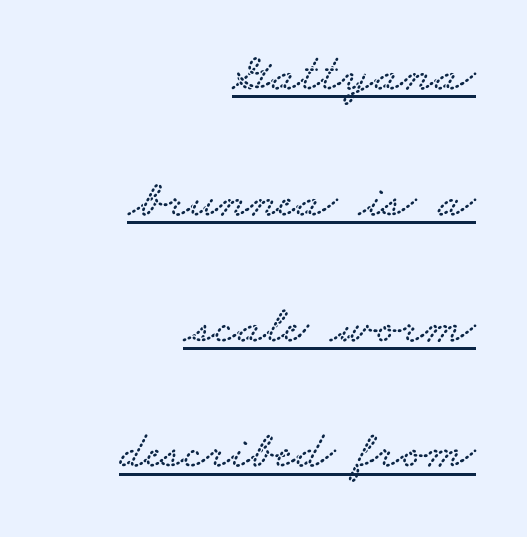
Think of a printed novel: that variable character pitch is what you see here. Each line ends at the same right margin while the left side varies. Observe the ordinary spacing: letters are neighbours, not strangers. Baseline-to-baseline distance is far greater than the letter height.
